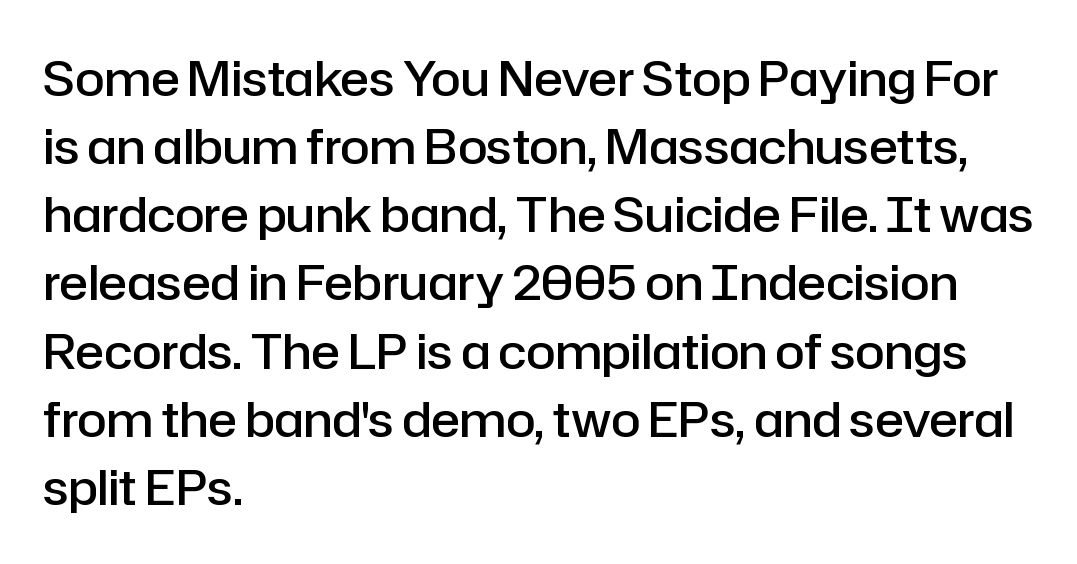
Q: Is the text bold? A: Semi-bold.
Q: Is the text italic (slanted)? A: No, it is upright.
Q: Is the typeface a serif or a sans-serif typeface? A: Sans-serif.
Q: Is the text underlined? A: No.
Q: How is the paragraph aligned? A: Left-aligned.
Q: Is the spacing between letters normal or unusually wide? A: Normal.
Q: Is the spacing between lines tight, normal or loose? A: Normal.
Q: Width (condensed, normal, or wide)? A: Normal.
Q: Stroke contrast? A: Low.
Q: x-height? A: Medium.
Q: Monospaced? A: No.
